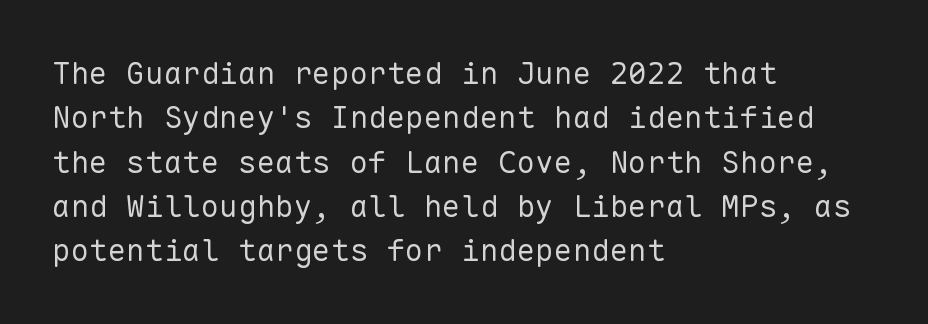
The image shows 31 px regular-weight sans-serif type, upright, monospaced; set left-aligned, normal line spacing (1.43x), normal letter spacing, not underlined; low stroke contrast and a medium x-height.
